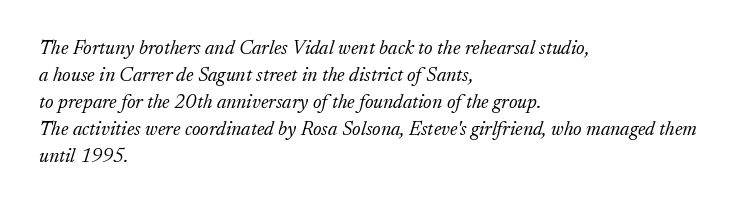
The image shows 20 px text type, italic (leaning right); set left-aligned, normal line spacing (1.35x), normal letter spacing, not underlined.
